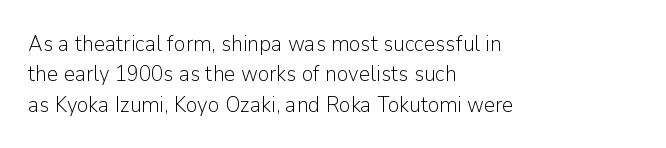
The image shows 22 px text type, upright; set left-aligned, normal line spacing (1.38x), normal letter spacing, not underlined.
